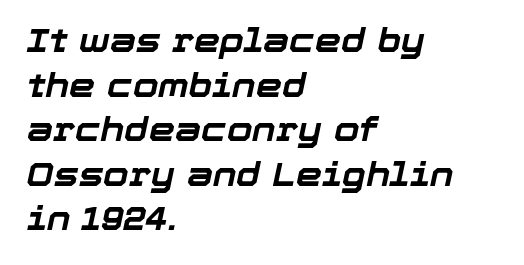
Reading down the block, your eye returns to a fixed left position each line. How are the letters spaced? Ordinarily, with no added tracking. Heavy-handed strokes throughout: this text is bold. Note the varied advance widths — an 'i' is clearly narrower than an 'm'. Has an underline been added? It has not.
